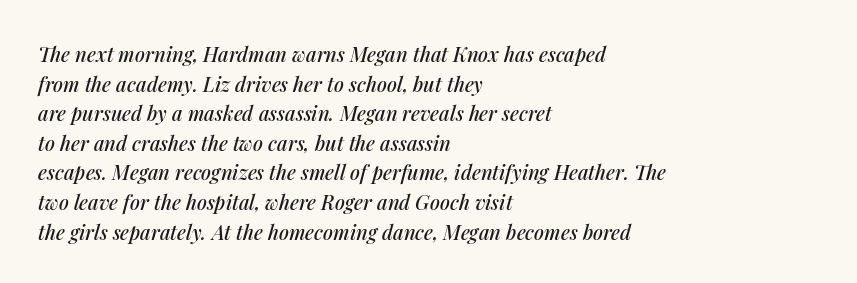
{"italic": "yes", "lean": "right", "slant_degrees": 14, "underline": "no", "align": "left", "line_spacing": "normal", "line_spacing_ratio": 1.48, "letter_spacing": "normal", "letter_spacing_em": 0.0, "glyph_px": 20}
